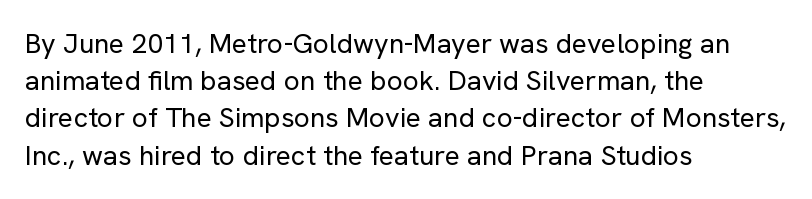
{"serif": "no", "italic": "no", "bold": "no", "weight": "regular", "width": "normal", "stroke_contrast": "low", "x_height": "medium", "monospaced": "no", "underline": "no", "align": "left", "line_spacing": "normal", "line_spacing_ratio": 1.33, "letter_spacing": "normal", "letter_spacing_em": 0.0, "glyph_px": 28}
